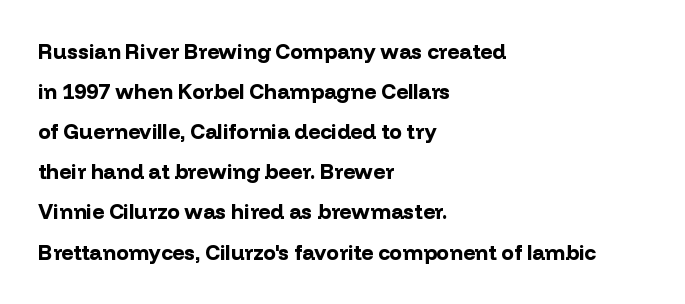
{"italic": "no", "bold": "yes", "underline": "no", "align": "left", "line_spacing": "loose", "line_spacing_ratio": 1.91, "letter_spacing": "normal", "letter_spacing_em": 0.0, "glyph_px": 21}
